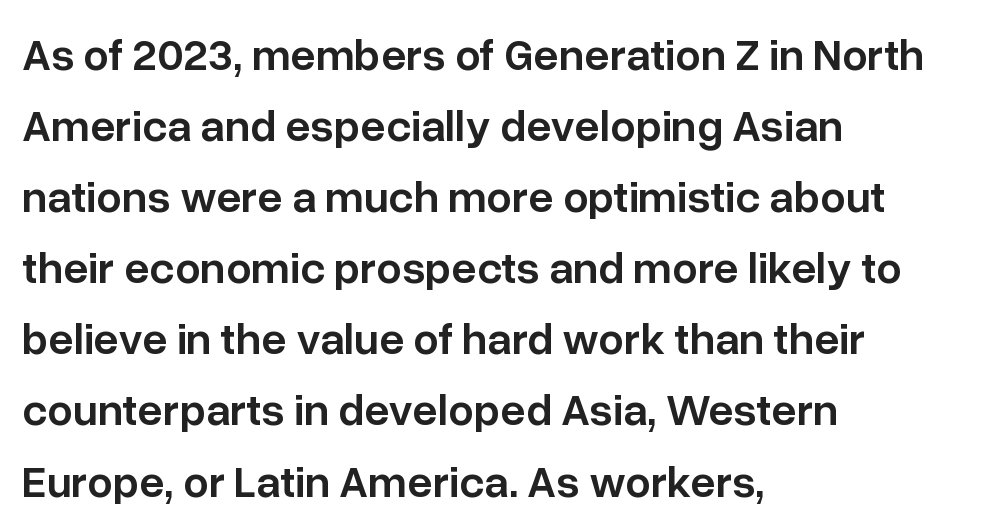
The image shows 45 px semibold sans-serif type, upright; set left-aligned, normal line spacing (1.58x), normal letter spacing, not underlined; low stroke contrast and a medium x-height.
